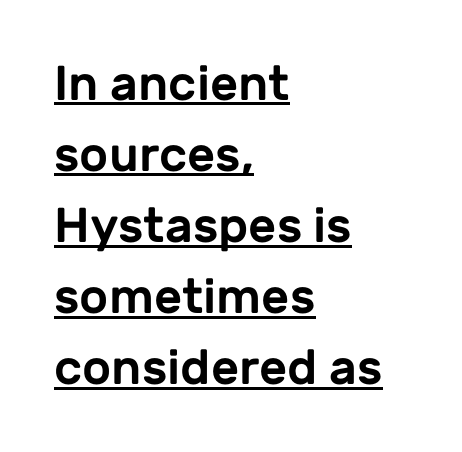
Q: Is the text italic (slanted)? A: No, it is upright.
Q: Is the typeface a serif or a sans-serif typeface? A: Sans-serif.
Q: Is the text underlined? A: Yes.
Q: How is the paragraph aligned? A: Left-aligned.
Q: Is the spacing between letters normal or unusually wide? A: Normal.
Q: Is the spacing between lines tight, normal or loose? A: Normal.
Q: Width (condensed, normal, or wide)? A: Normal.
Q: Stroke contrast? A: Low.
Q: x-height? A: Medium.
Q: Monospaced? A: No.
